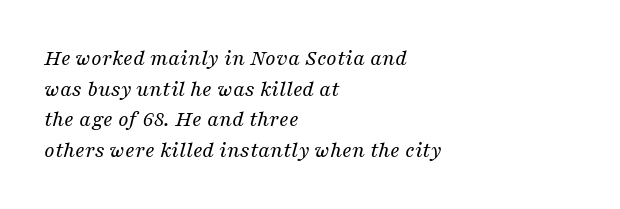
Q: Is the text bold? A: No.
Q: Is the text italic (slanted)? A: Yes, it leans right by about 16 degrees.
Q: Is the text underlined? A: No.
Q: How is the paragraph aligned? A: Left-aligned.
Q: Is the spacing between letters normal or unusually wide? A: Normal.
Q: Is the spacing between lines tight, normal or loose? A: Normal.
